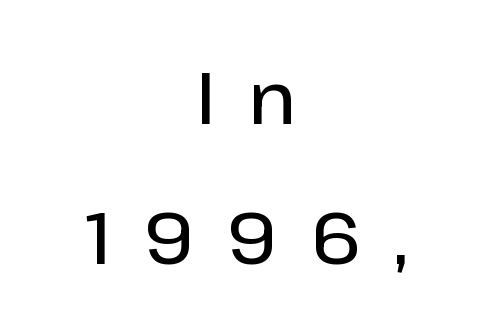
{"serif": "no", "italic": "no", "bold": "semi", "weight": "semibold", "width": "normal", "stroke_contrast": "low", "x_height": "medium", "monospaced": "no", "underline": "no", "align": "center", "line_spacing": "loose", "line_spacing_ratio": 1.92, "letter_spacing": "wide", "letter_spacing_em": 0.45, "glyph_px": 73}
